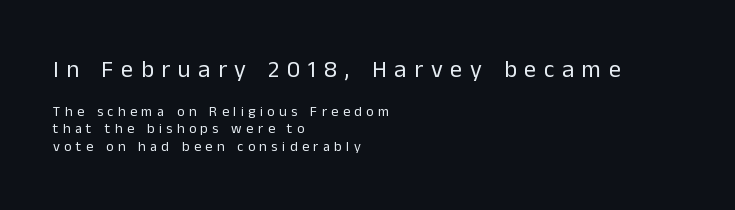
You can tell it's not italic because the verticals are truly vertical. Size hierarchy here favors the leading block over the trailing one. No extra ink here — the face is not bold. Each line starts at the same left margin while the right side varies. Words float on clear page, feet unadorned.
